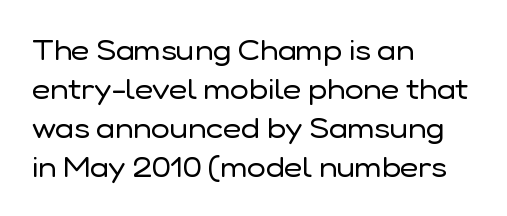
Q: Is the text bold? A: No.
Q: Is the text italic (slanted)? A: No, it is upright.
Q: Is the typeface a serif or a sans-serif typeface? A: Sans-serif.
Q: Is the text underlined? A: No.
Q: How is the paragraph aligned? A: Left-aligned.
Q: Is the spacing between letters normal or unusually wide? A: Normal.
Q: Is the spacing between lines tight, normal or loose? A: Normal.
Q: Width (condensed, normal, or wide)? A: Normal.
Q: Stroke contrast? A: Low.
Q: x-height? A: Medium.
Q: Monospaced? A: No.
